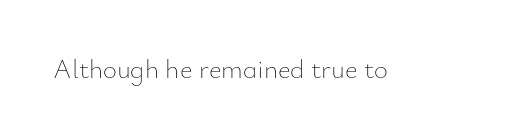
Has an underline been added? It has not. The type is set solid horizontally, with unmodified tracking. The characters are drawn with everyday or finer stroke widths. Every character sits straight up, as roman type does.
